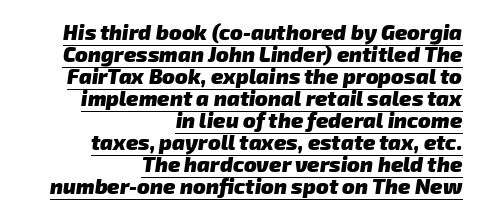
Q: Is the text bold? A: Yes.
Q: Is the text underlined? A: Yes.
Q: How is the paragraph aligned? A: Right-aligned.
Q: Is the spacing between letters normal or unusually wide? A: Normal.
Q: Is the spacing between lines tight, normal or loose? A: Tight.
